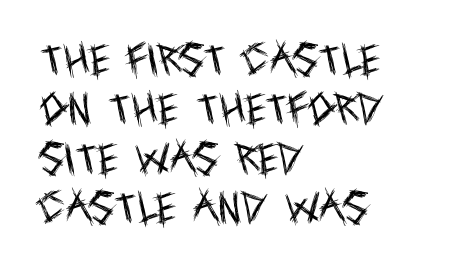
The image shows 35 px regular-weight, condensed sans-serif type, upright; set left-aligned, normal line spacing (1.41x), normal letter spacing, not underlined; a large x-height.
